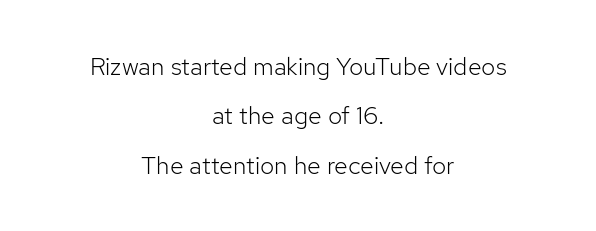
{"italic": "no", "bold": "no", "underline": "no", "align": "center", "line_spacing": "loose", "line_spacing_ratio": 1.98, "letter_spacing": "normal", "letter_spacing_em": 0.0, "glyph_px": 25}
